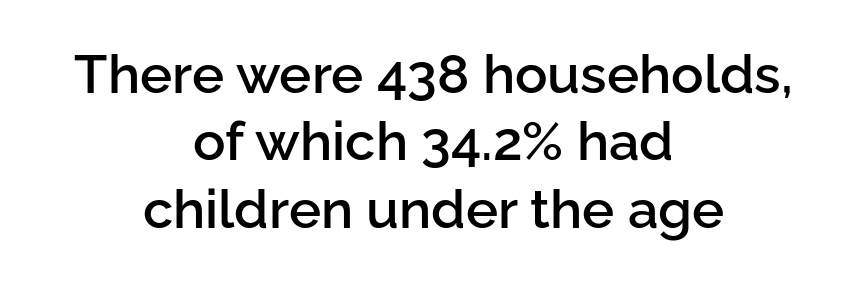
The image shows 54 px semibold sans-serif type, upright; set centered, normal line spacing (1.25x), normal letter spacing, not underlined; low stroke contrast and a medium x-height.
